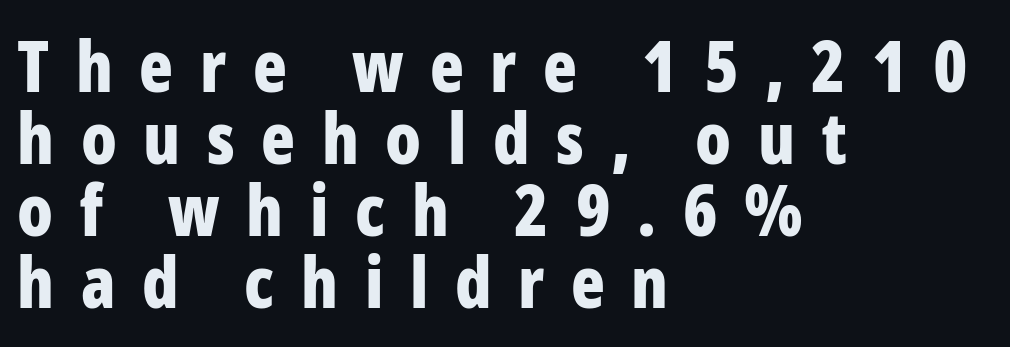
These lines stack with their left ends in a neat column. This sample uses a sans-serif face. The passage shown stacks its lines with hardly any gap. Every stem runs plumb, perpendicular to the baseline. The strip under each line holds only bare page. Character widths vary here, with narrow letters taking less room than wide ones.
